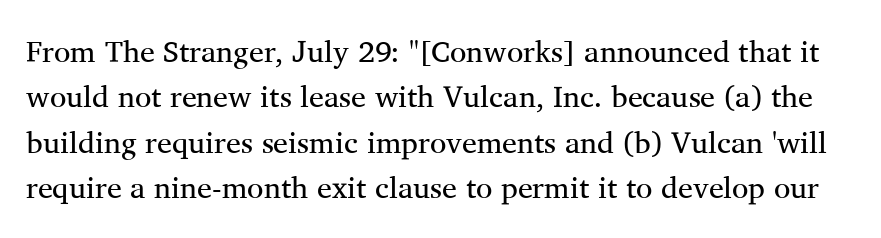
Q: Is the text bold? A: No.
Q: Is the text italic (slanted)? A: No, it is upright.
Q: Is the typeface a serif or a sans-serif typeface? A: Serif.
Q: Is the text underlined? A: No.
Q: Is the spacing between letters normal or unusually wide? A: Normal.
Q: Is the spacing between lines tight, normal or loose? A: Normal.
Q: Width (condensed, normal, or wide)? A: Normal.
Q: Stroke contrast? A: Medium.
Q: x-height? A: Medium.
Q: Monospaced? A: No.
